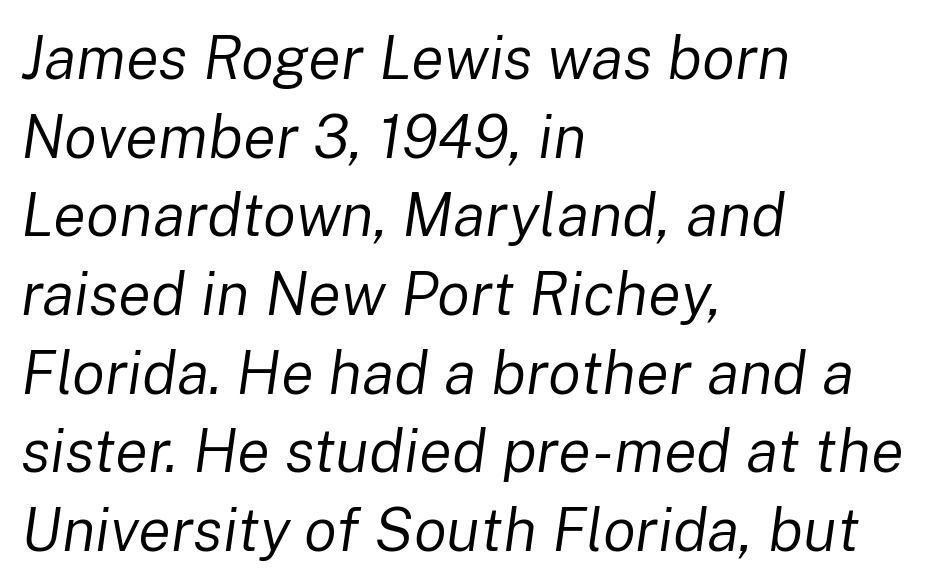
The image shows 61 px regular-weight type, italic (leaning right); set left-aligned, normal line spacing (1.29x), normal letter spacing, not underlined; low stroke contrast and a medium x-height.
